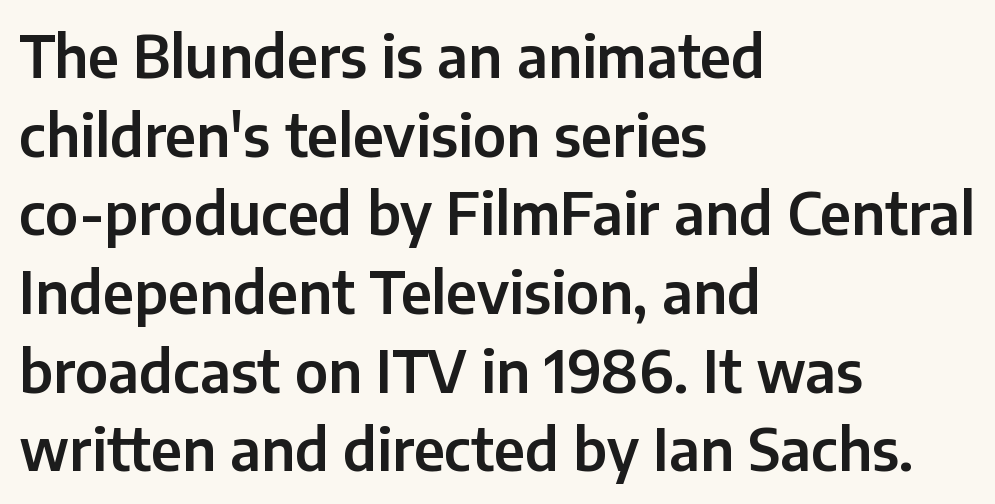
Only glyphs here, with clear space below each row. The line texture is even and compact thanks to regular tracking. A typesetter would call this proportional, since set widths differ per character. The type sits square on the baseline with zero lean.
